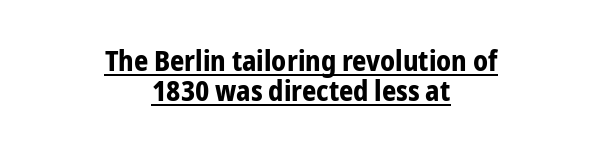
Q: Is the text bold? A: Yes.
Q: Is the text italic (slanted)? A: No, it is upright.
Q: Is the typeface a serif or a sans-serif typeface? A: Sans-serif.
Q: Is the text underlined? A: Yes.
Q: How is the paragraph aligned? A: Centered.
Q: Is the spacing between letters normal or unusually wide? A: Normal.
Q: Is the spacing between lines tight, normal or loose? A: Tight.
Q: Width (condensed, normal, or wide)? A: Condensed.
Q: Stroke contrast? A: Low.
Q: x-height? A: Medium.
Q: Monospaced? A: No.
